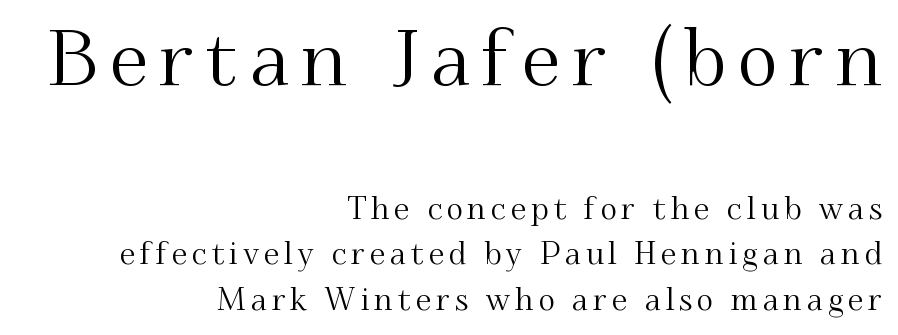
{"serif": "yes", "italic": "no", "width": "normal", "stroke_contrast": "medium", "x_height": "small", "monospaced": "no", "underline": "no", "align": "right", "line_spacing": "normal", "line_spacing_ratio": 1.47, "larger_block": "first", "size_ratio": 2.48, "glyph_px": 77}
